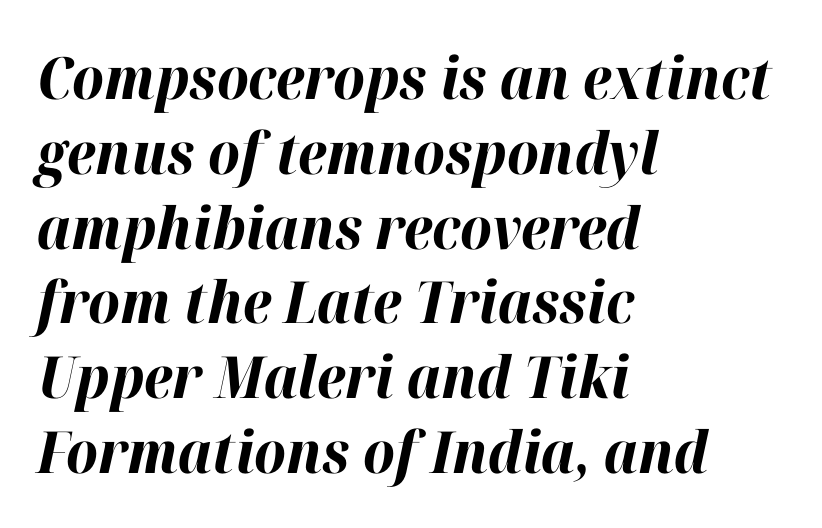
These lines are set flush left with a ragged right edge. The passage shown is emphatically bold. These lines sit exactly where default settings would place them. Decoration check: the copy has no underline. The type is set solid horizontally, with unmodified tracking.
